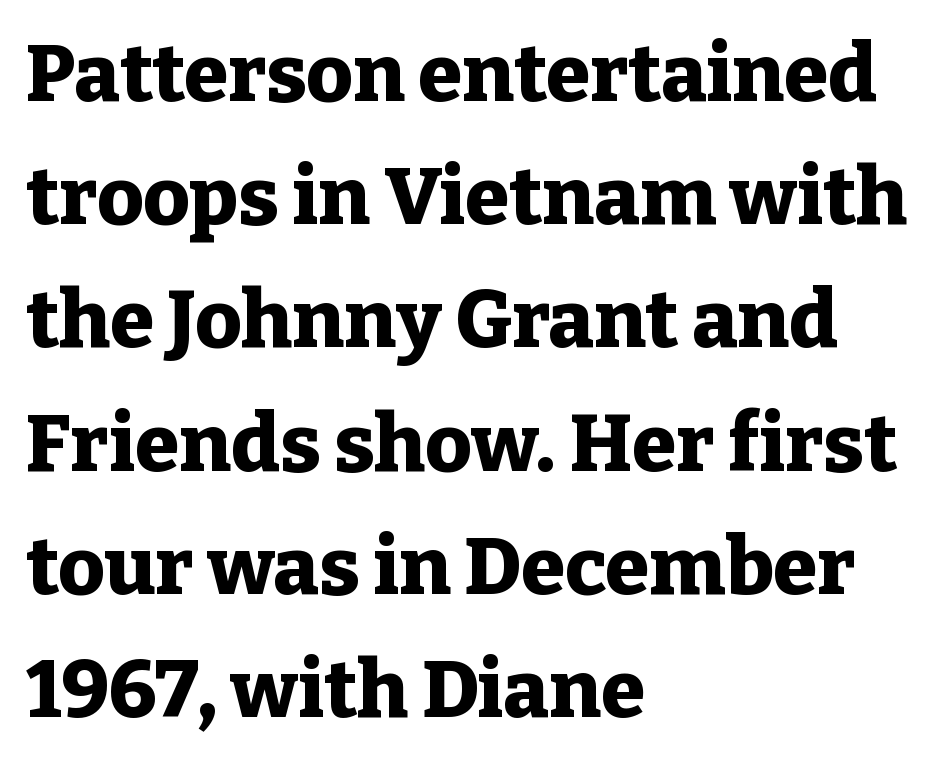
Notice how the passage keeps a crisp vertical edge on the left only. The designer went with a serif here, giving each stem small feet. The designer left line spacing at the default. These lines keep a tight, regular rhythm from letter to letter. The glyphs have the mass of a bold cut. Italic: no, the glyphs are upright roman.
